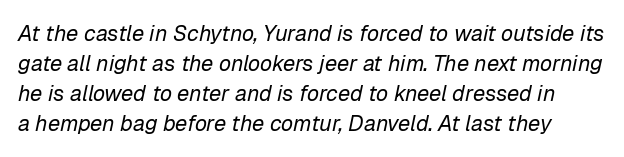
Letters rest on an invisible, unmarked baseline. Nobody touched the tracking dial on this one. Does the lettering tilt? It does — this is italic. The vertical gap from one line to the next is medium.
